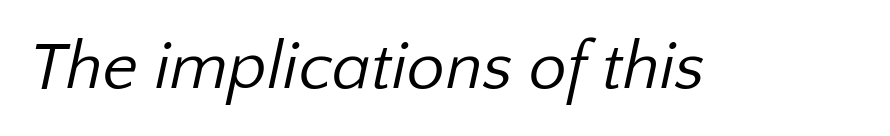
The image shows 68 px regular-weight sans-serif type; set normal letter spacing, not underlined; low stroke contrast and a medium x-height.
